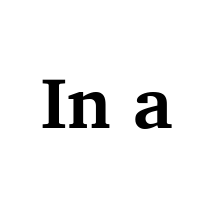
{"serif": "yes", "italic": "no", "bold": "yes", "weight": "bold", "width": "normal", "stroke_contrast": "medium", "x_height": "medium", "monospaced": "no", "underline": "no", "letter_spacing": "normal", "letter_spacing_em": 0.0, "glyph_px": 72}
